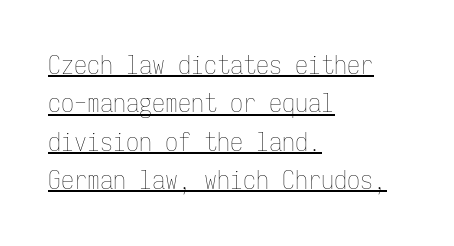
{"italic": "no", "bold": "no", "underline": "yes", "align": "left", "line_spacing": "normal", "line_spacing_ratio": 1.48, "letter_spacing": "normal", "letter_spacing_em": 0.0, "glyph_px": 26}
